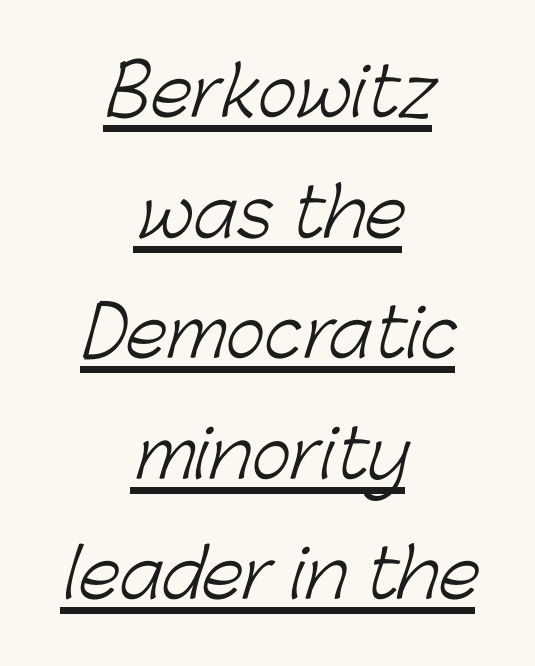
The compositor balanced each line on the midline. Each letter's strokes conclude bluntly, with no projecting serifs. This rendering leaves character spacing at its baseline value. A typesetter would call this proportional, since set widths differ per character. The string is rendered with underlining switched on.
